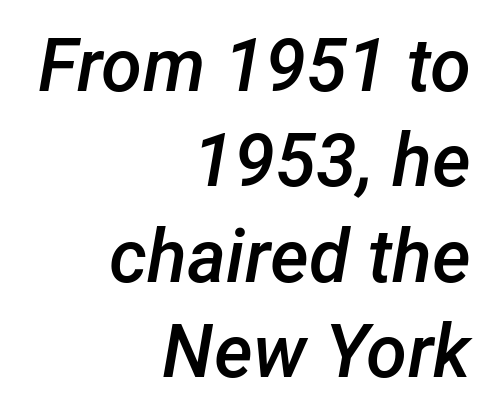
Q: Is the text bold? A: Semi-bold.
Q: Is the text italic (slanted)? A: Yes, it leans right by about 12 degrees.
Q: Is the text underlined? A: No.
Q: How is the paragraph aligned? A: Right-aligned.
Q: Is the spacing between letters normal or unusually wide? A: Normal.
Q: Is the spacing between lines tight, normal or loose? A: Normal.
Q: Width (condensed, normal, or wide)? A: Normal.
Q: Stroke contrast? A: Low.
Q: x-height? A: Medium.
Q: Monospaced? A: No.
